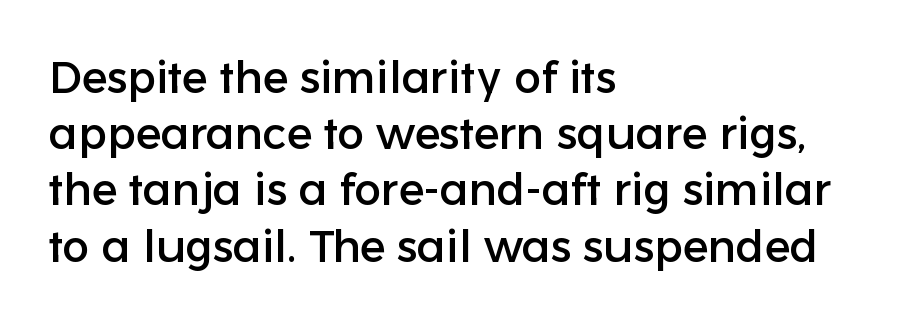
{"serif": "no", "italic": "no", "width": "normal", "stroke_contrast": "low", "x_height": "medium", "monospaced": "no", "underline": "no", "align": "left", "line_spacing": "normal", "line_spacing_ratio": 1.25, "letter_spacing": "normal", "letter_spacing_em": 0.0, "glyph_px": 45}
